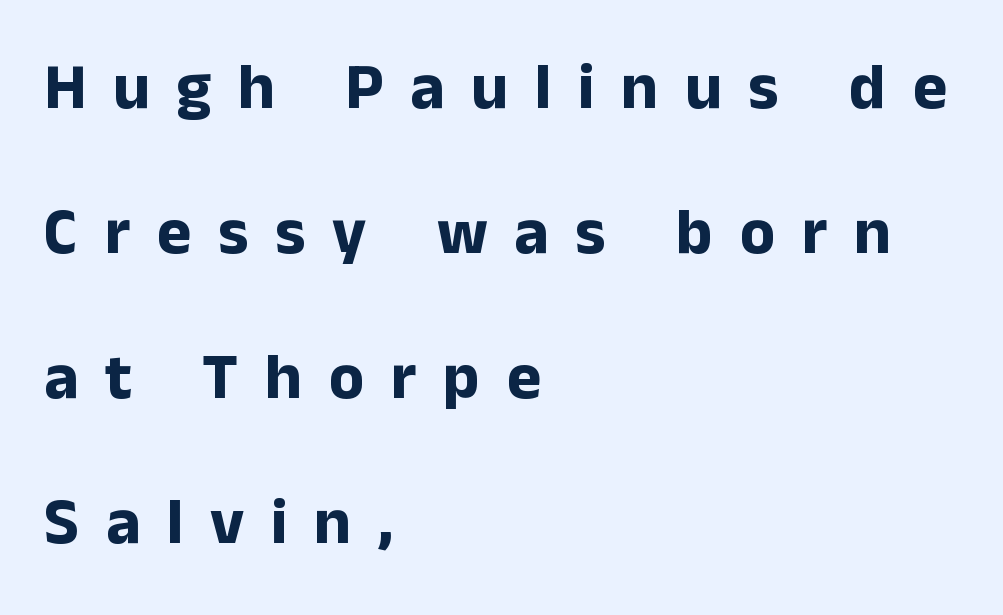
The image shows 65 px bold sans-serif type, upright; set left-aligned, loose line spacing (2.23x), unusually wide letter spacing (+0.41 em), not underlined; low stroke contrast and a medium x-height.
